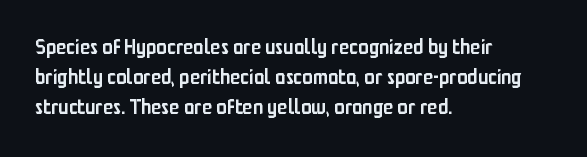
The image shows 21 px text type, upright; set left-aligned, normal line spacing (1.43x), normal letter spacing, not underlined.
